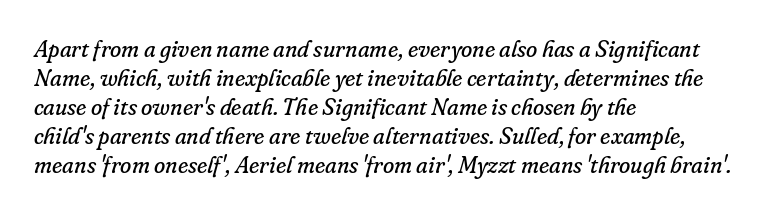
Left-aligned paragraph, ragged on the right. Bold? No — there's no thickening of the strokes. The words here are not underlined. The lettering tilts uniformly, giving the passage an italic look. Students, observe: this is what conventionally led text looks like. Students, note that the glyphs here touch the page at normal intervals.
